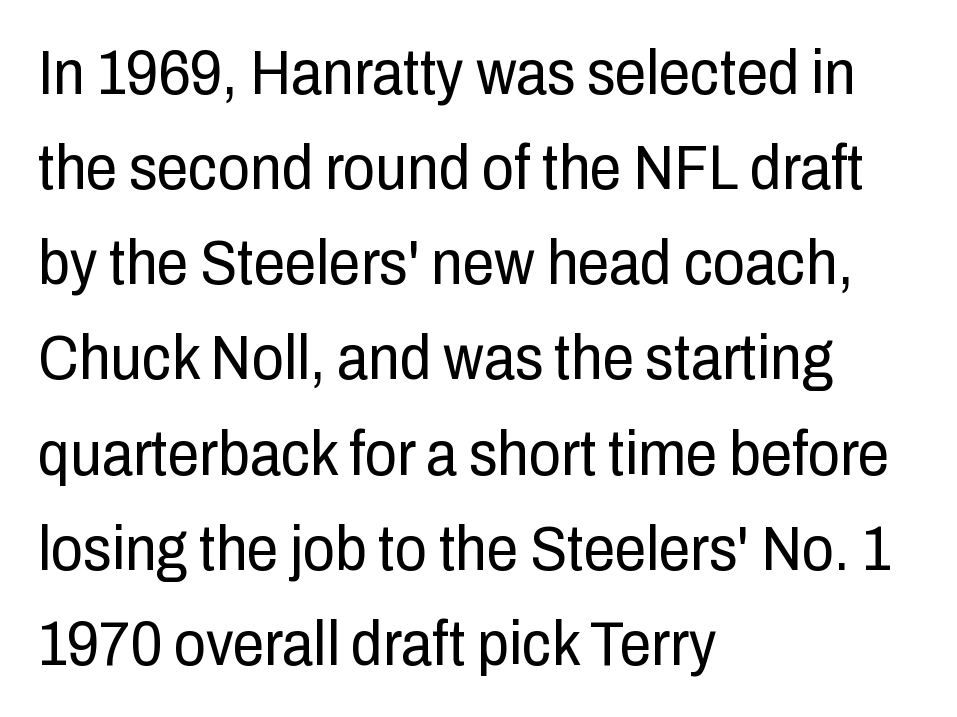
A classic flush-left, rag-right setting is used for this passage. A clean baseline with only descenders dipping below it. This rendering leaves character spacing at its baseline value. Is this a sans? Yes — the strokes have no serifs. Is this a fixed-width face? No — the glyphs have proportional, varying widths.
